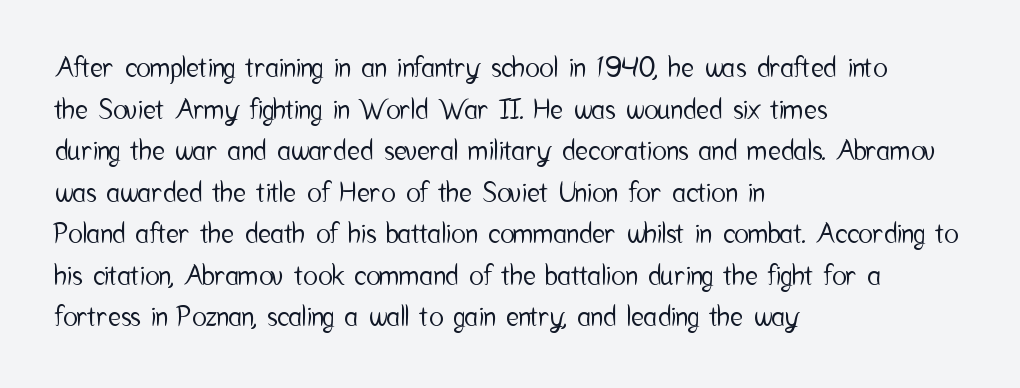
The image shows 27 px text type, upright; set left-aligned, normal line spacing (1.54x), normal letter spacing, not underlined.
